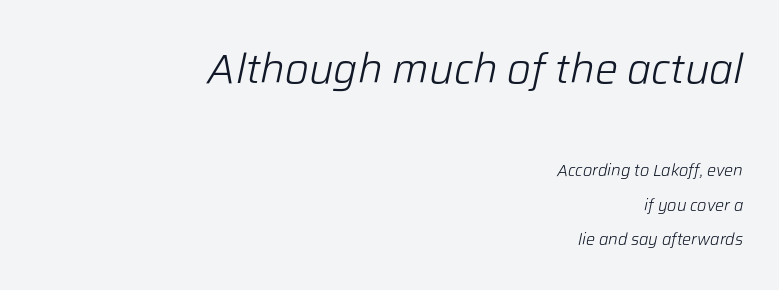
{"italic": "yes", "lean": "right", "slant_degrees": 12, "bold": "no", "weight": "light", "width": "normal", "stroke_contrast": "low", "x_height": "medium", "monospaced": "no", "underline": "no", "align": "right", "line_spacing": "loose", "line_spacing_ratio": 2.16, "letter_spacing": "normal", "letter_spacing_em": 0.0, "larger_block": "first", "size_ratio": 2.56, "glyph_px": 41}
